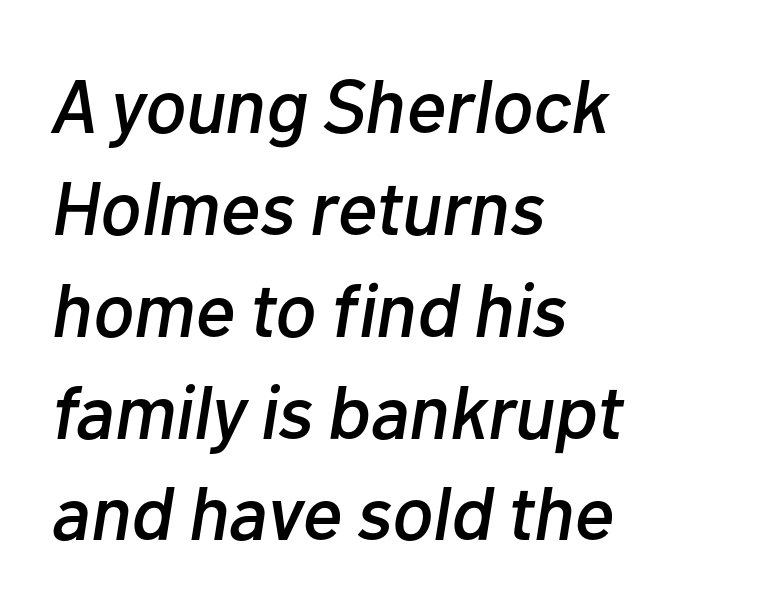
{"italic": "yes", "lean": "right", "slant_degrees": 10, "width": "normal", "stroke_contrast": "low", "x_height": "medium", "monospaced": "no", "underline": "no", "align": "left", "line_spacing": "normal", "line_spacing_ratio": 1.34, "letter_spacing": "normal", "letter_spacing_em": 0.0, "glyph_px": 76}
